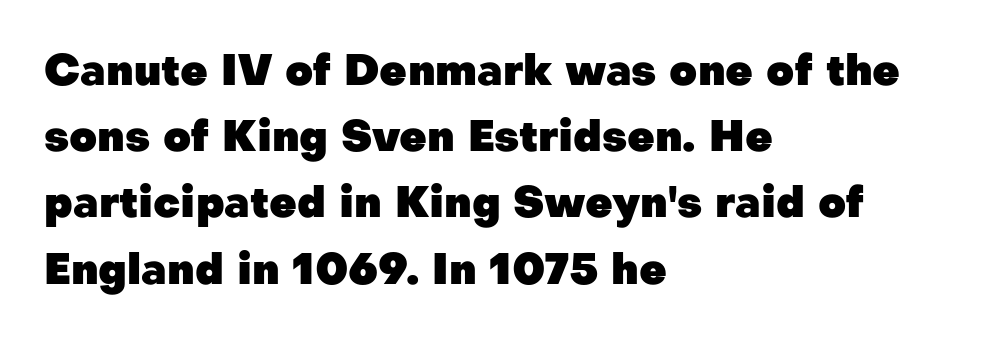
Q: Is the text bold? A: Yes.
Q: Is the text italic (slanted)? A: No, it is upright.
Q: Is the typeface a serif or a sans-serif typeface? A: Sans-serif.
Q: Is the text underlined? A: No.
Q: How is the paragraph aligned? A: Left-aligned.
Q: Is the spacing between letters normal or unusually wide? A: Normal.
Q: Is the spacing between lines tight, normal or loose? A: Normal.
Q: Width (condensed, normal, or wide)? A: Normal.
Q: Stroke contrast? A: Low.
Q: x-height? A: Medium.
Q: Monospaced? A: No.
